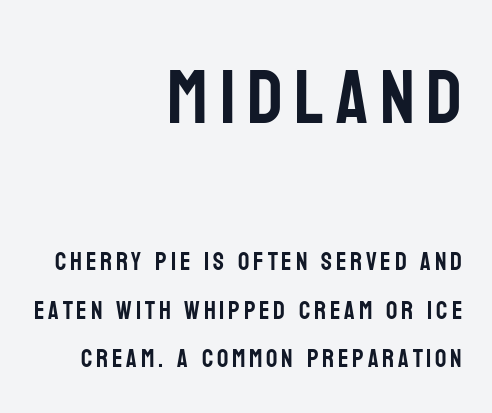
{"serif": "no", "italic": "no", "width": "condensed", "stroke_contrast": "low", "x_height": "large", "monospaced": "no", "underline": "no", "align": "right", "line_spacing": "loose", "line_spacing_ratio": 1.95, "larger_block": "first", "size_ratio": 3.04, "glyph_px": 76}
